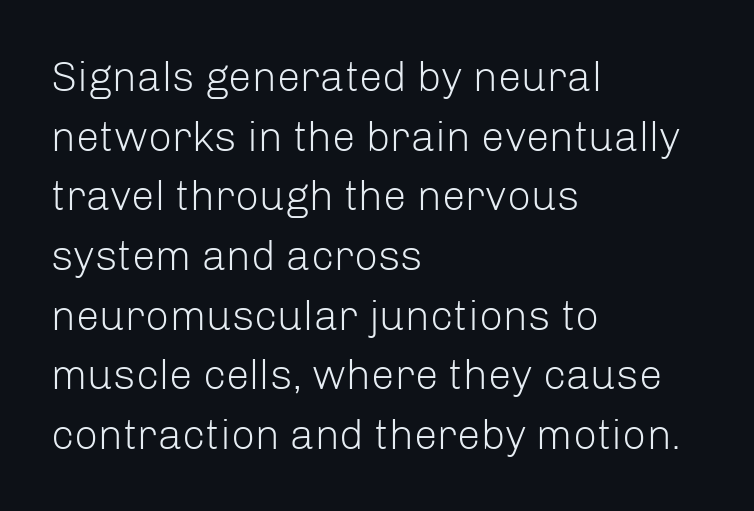
The image shows 42 px light sans-serif type, upright; set left-aligned, normal line spacing (1.42x), normal letter spacing, not underlined; low stroke contrast and a medium x-height.
